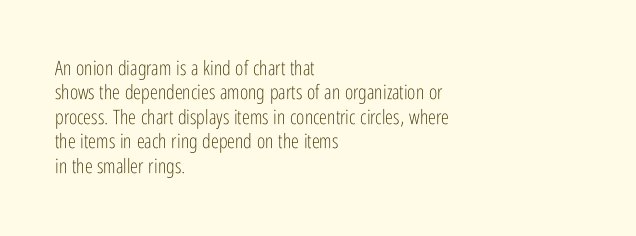
The image shows 20 px text type, upright; set left-aligned, line spacing 1.22x, normal letter spacing, not underlined.
